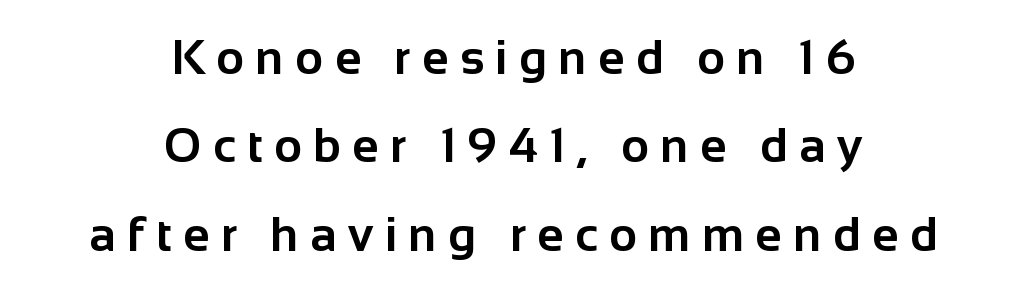
The lines in this sample share a center point and differ in where they start and stop. Display-style spreading of the glyphs; the letterfit is very open. Letterform terminals end flat and unadorned throughout the passage. Letters rest on an invisible, unmarked baseline.
